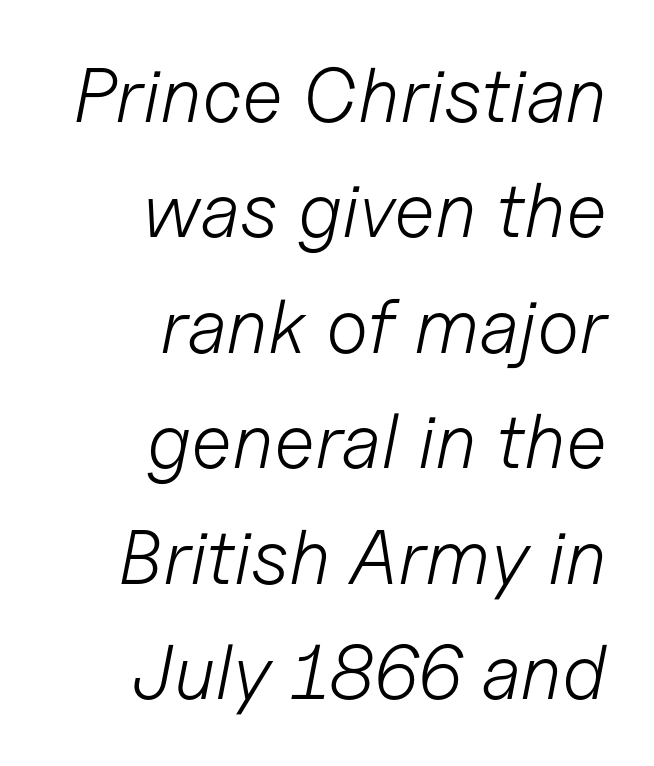
Q: Is the text bold? A: No.
Q: Is the text italic (slanted)? A: Yes, it leans right by about 11 degrees.
Q: Is the text underlined? A: No.
Q: How is the paragraph aligned? A: Right-aligned.
Q: Is the spacing between letters normal or unusually wide? A: Normal.
Q: Is the spacing between lines tight, normal or loose? A: Normal.
Q: Width (condensed, normal, or wide)? A: Normal.
Q: Stroke contrast? A: Low.
Q: x-height? A: Medium.
Q: Monospaced? A: No.
